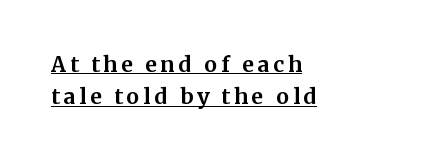
The image shows 21 px bold type, upright; set left-aligned, normal line spacing (1.53x), underlined.
